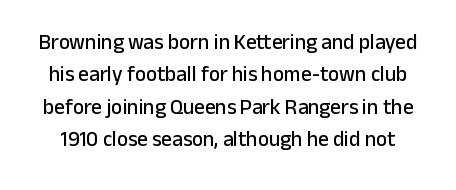
Q: Is the text italic (slanted)? A: No, it is upright.
Q: Is the text underlined? A: No.
Q: Is the spacing between letters normal or unusually wide? A: Normal.
Q: Is the spacing between lines tight, normal or loose? A: Normal.
